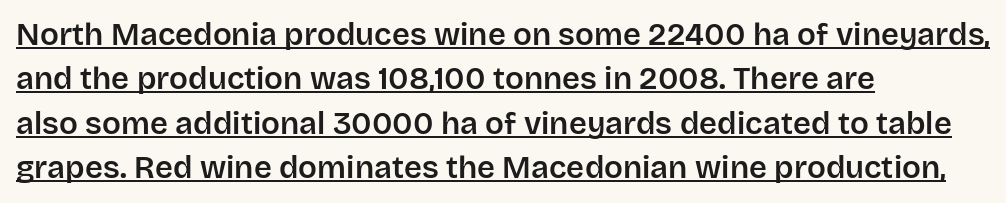
Does a line run under the words? Yes, clearly. The designer left line spacing at the default. A typesetter would call this zero additional tracking. A typesetter would call this proportional, since set widths differ per character. No feet cap the strokes, marking this as sans-serif type.
